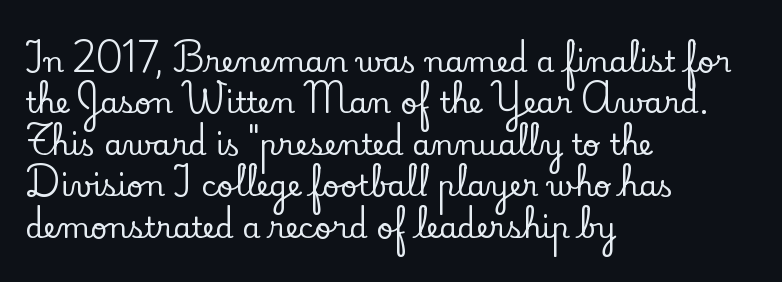
{"serif": "yes", "italic": "no", "width": "normal", "stroke_contrast": "low", "x_height": "small", "monospaced": "no", "underline": "no", "align": "left", "line_spacing": "normal", "line_spacing_ratio": 1.43, "letter_spacing": "normal", "letter_spacing_em": 0.0, "glyph_px": 29}
